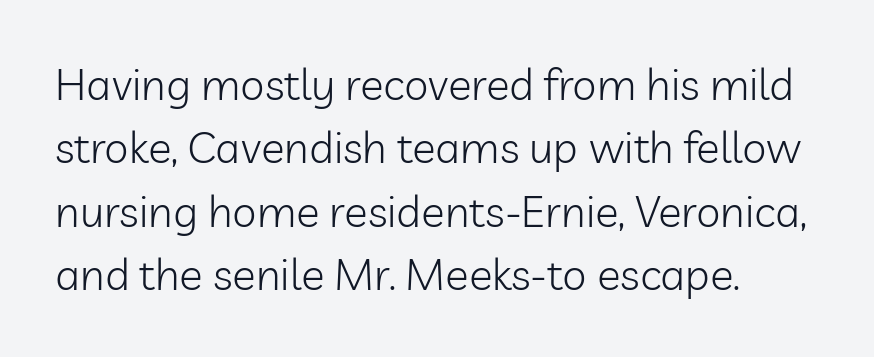
The image shows 44 px light sans-serif type, upright; set left-aligned, normal line spacing (1.44x), normal letter spacing, not underlined; low stroke contrast and a medium x-height.
